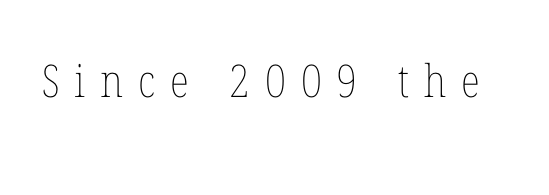
{"italic": "no", "bold": "no", "weight": "thin", "width": "condensed", "stroke_contrast": "low", "x_height": "medium", "monospaced": "no", "underline": "no", "letter_spacing": "wide", "letter_spacing_em": 0.33, "glyph_px": 45}
